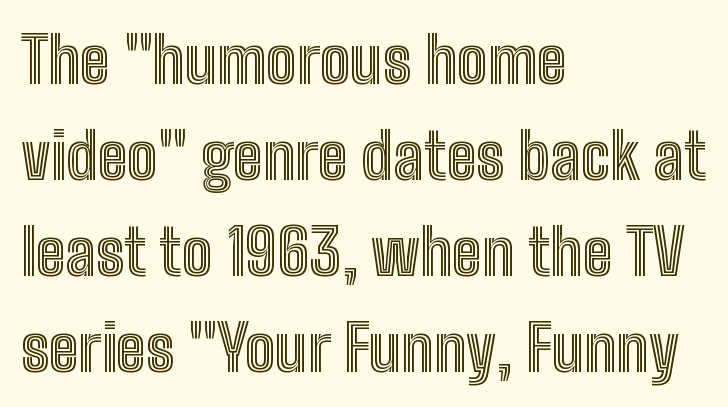
Designer's note — italics off, roman on. Is the letter spacing exaggerated? No — it looks like the ordinary default. This block has exactly the height ordinary leading produces. Here the designer chose a conventional face with non-uniform glyph widths. Only glyphs here, with clear space below each row. Every row of glyphs begins at an identical x-position on the left.
